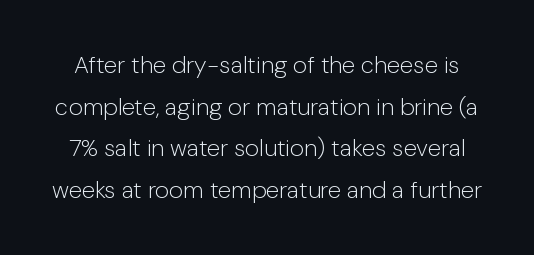
Q: Is the text bold? A: No.
Q: Is the text italic (slanted)? A: No, it is upright.
Q: Is the text underlined? A: No.
Q: Is the spacing between letters normal or unusually wide? A: Normal.
